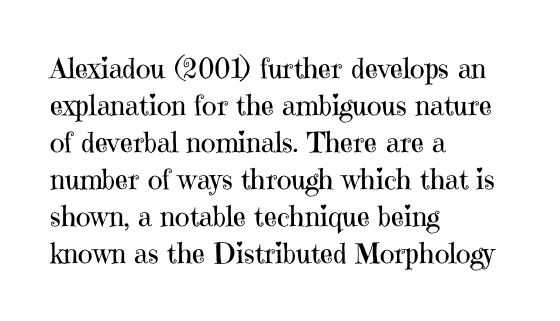
The image shows 28 px regular-weight serif type, upright; set left-aligned, normal line spacing (1.32x), normal letter spacing, not underlined; high stroke contrast and a medium x-height.
